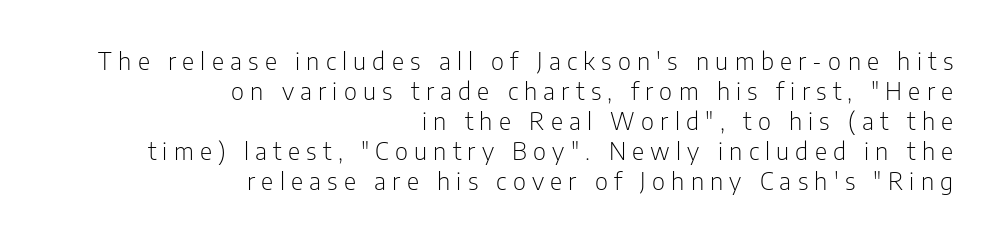
The image shows 24 px text type, upright; set right-aligned, normal line spacing (1.25x), unusually wide letter spacing (+0.26 em), not underlined.
